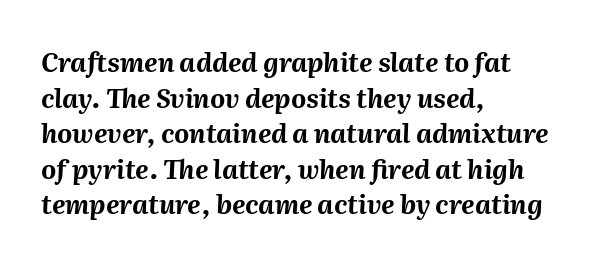
Q: Is the text bold? A: Yes.
Q: Is the text italic (slanted)? A: Yes, it leans right by about 2 degrees.
Q: Is the text underlined? A: No.
Q: How is the paragraph aligned? A: Left-aligned.
Q: Is the spacing between letters normal or unusually wide? A: Normal.
Q: Is the spacing between lines tight, normal or loose? A: Normal.
